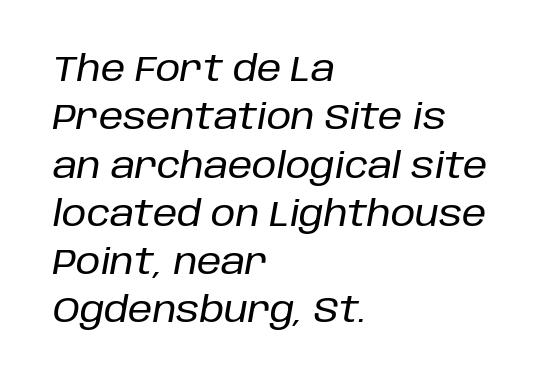
{"italic": "yes", "lean": "right", "slant_degrees": 10, "width": "normal", "stroke_contrast": "low", "x_height": "large", "monospaced": "no", "underline": "no", "align": "left", "line_spacing": "normal", "line_spacing_ratio": 1.38, "letter_spacing": "normal", "letter_spacing_em": 0.0, "glyph_px": 35}
